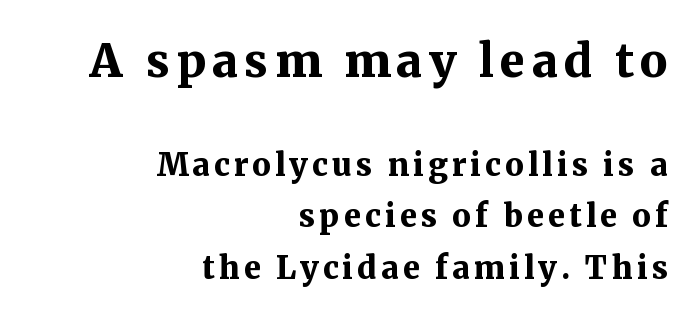
{"serif": "yes", "italic": "no", "bold": "yes", "weight": "bold", "width": "normal", "stroke_contrast": "medium", "x_height": "medium", "monospaced": "no", "underline": "no", "align": "right", "line_spacing": "normal", "line_spacing_ratio": 1.67, "larger_block": "first", "size_ratio": 1.48, "glyph_px": 46}
